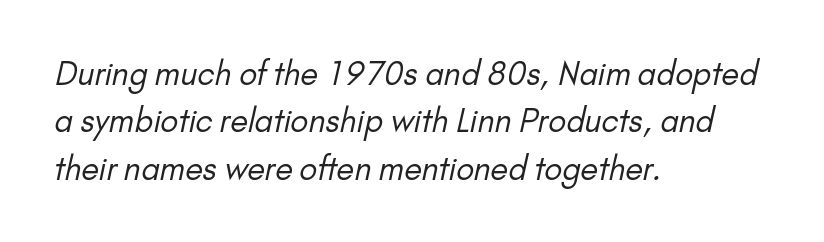
The image shows 32 px regular-weight sans-serif type; set left-aligned, normal line spacing (1.48x), normal letter spacing, not underlined; low stroke contrast and a small x-height.
